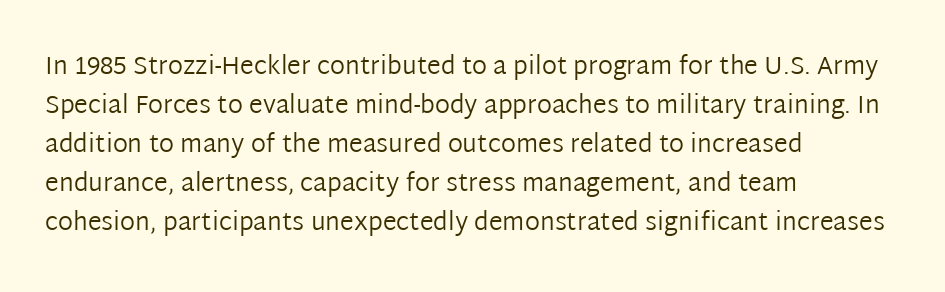
{"italic": "no", "bold": "no", "underline": "no", "align": "left", "line_spacing": "normal", "line_spacing_ratio": 1.56, "letter_spacing": "normal", "letter_spacing_em": 0.0, "glyph_px": 25}
